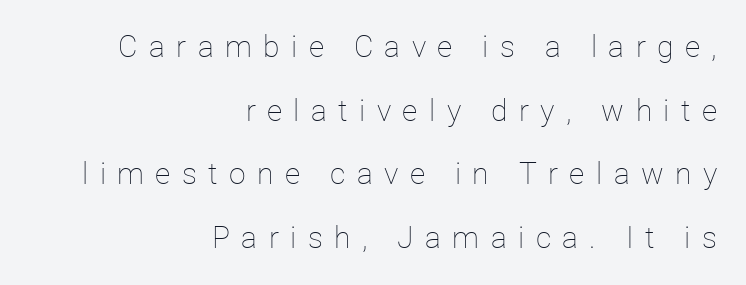
Casual observation: everything's shoved over to the right. Think of a printed novel: that variable character pitch is what you see here. Is the type heavy? It reads as light-to-regular instead. Characters follow at a spacing far wider than the type designer built in. Quick note: interline space is abundant.
